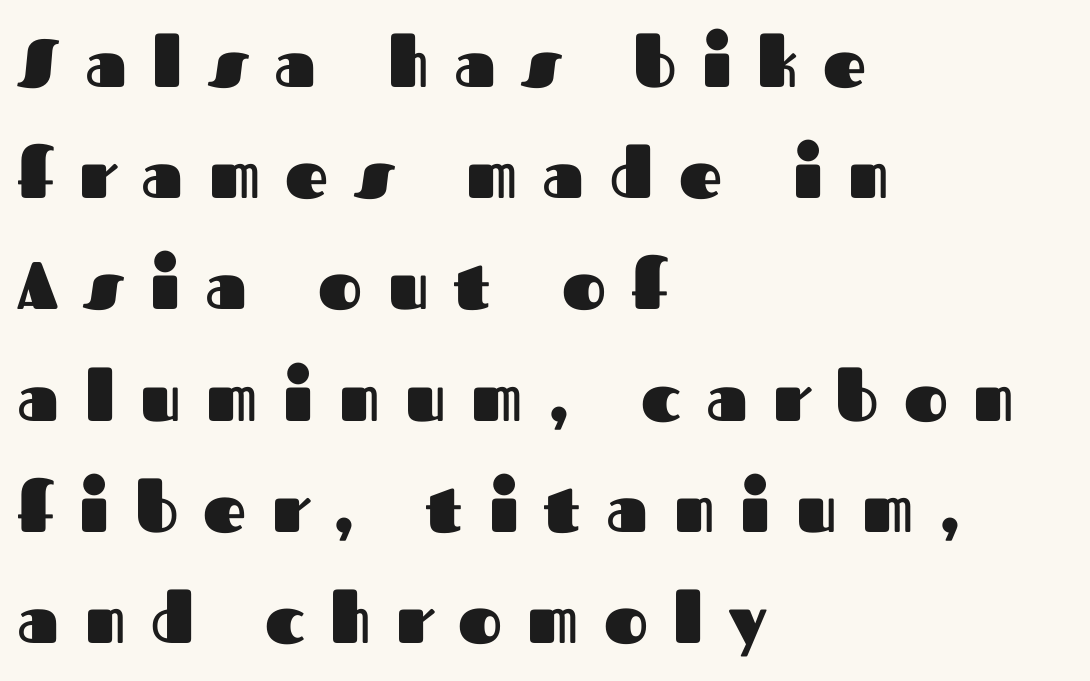
{"serif": "no", "italic": "no", "bold": "yes", "weight": "heavy", "width": "normal", "stroke_contrast": "medium", "x_height": "medium", "monospaced": "no", "underline": "no", "align": "left", "line_spacing": "normal", "line_spacing_ratio": 1.66, "letter_spacing": "wide", "letter_spacing_em": 0.38, "glyph_px": 67}
